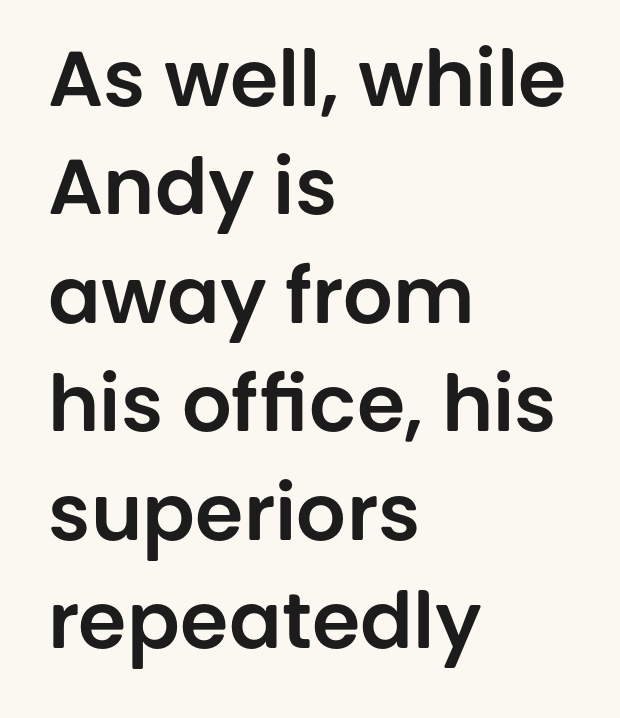
The image shows 78 px sans-serif type, upright; set left-aligned, normal line spacing (1.39x), normal letter spacing, not underlined; low stroke contrast and a large x-height.
